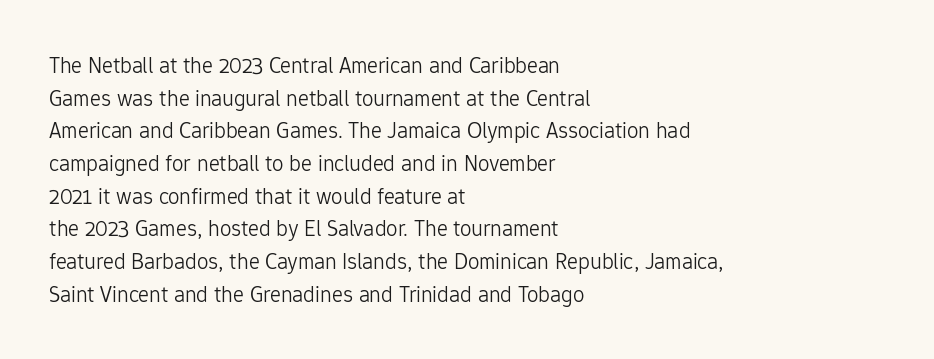
Characters follow at the spacing the type designer built in. The letterforms sit at book weight or below. Rendered with straight, roman letterforms. The rows are spaced the way most documents space them. The strip under each line holds only bare page.
